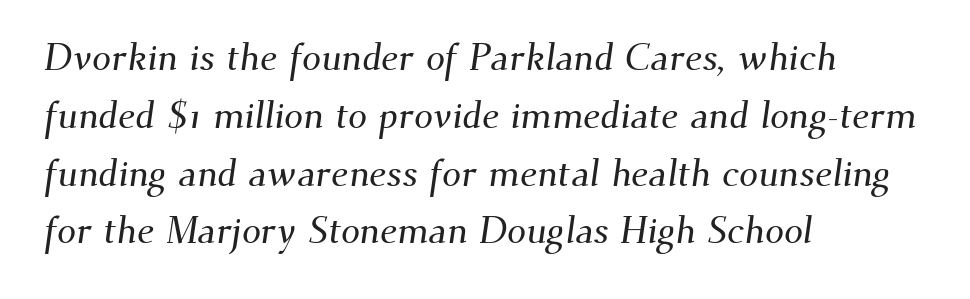
The image shows 38 px serif type; set left-aligned, normal line spacing (1.52x), normal letter spacing, not underlined; medium stroke contrast and a small x-height.
